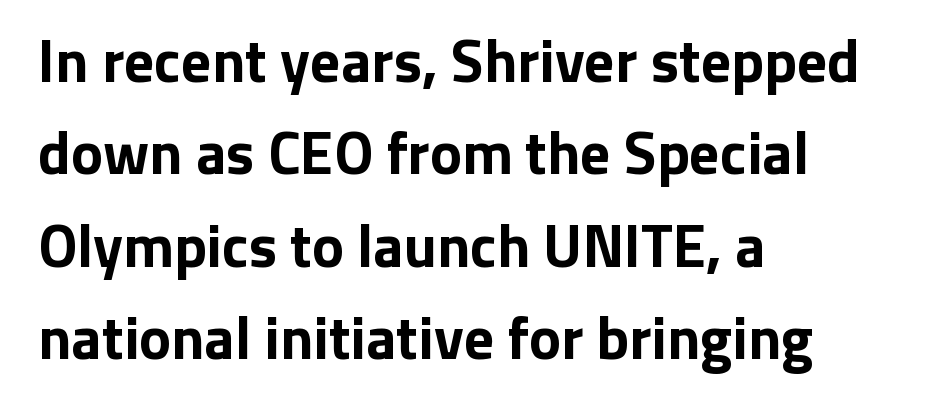
The image shows 60 px bold sans-serif type, upright; set left-aligned, normal line spacing (1.54x), normal letter spacing, not underlined; low stroke contrast and a medium x-height.
